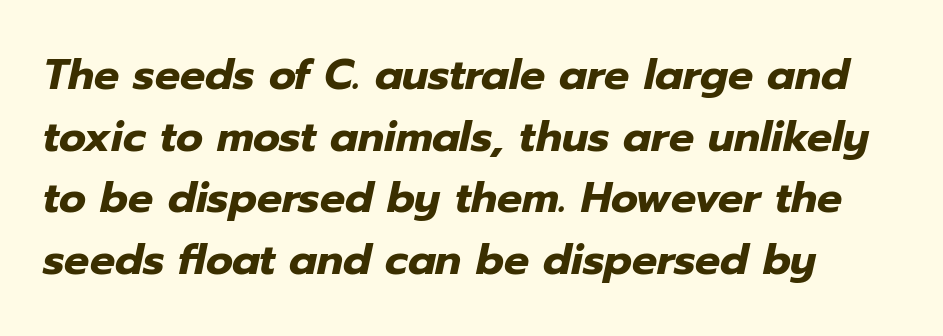
Q: Is the text bold? A: Yes.
Q: Is the text italic (slanted)? A: Yes, it leans right by about 12 degrees.
Q: Is the text underlined? A: No.
Q: Is the spacing between letters normal or unusually wide? A: Normal.
Q: Is the spacing between lines tight, normal or loose? A: Normal.
Q: Width (condensed, normal, or wide)? A: Normal.
Q: Stroke contrast? A: Low.
Q: x-height? A: Medium.
Q: Monospaced? A: No.
